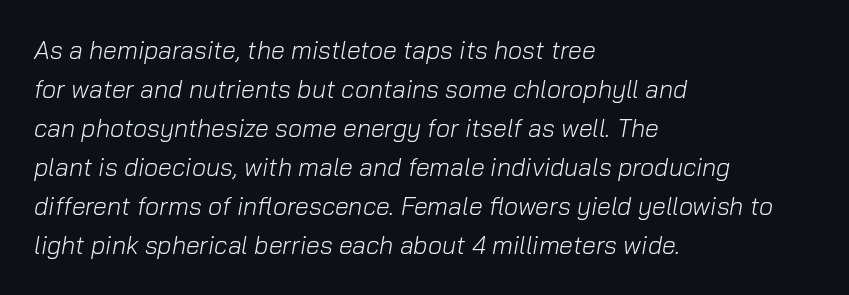
Q: Is the text bold? A: No.
Q: Is the text italic (slanted)? A: Yes, it leans right by about 10 degrees.
Q: Is the text underlined? A: No.
Q: How is the paragraph aligned? A: Left-aligned.
Q: Is the spacing between letters normal or unusually wide? A: Normal.
Q: Is the spacing between lines tight, normal or loose? A: Normal.
